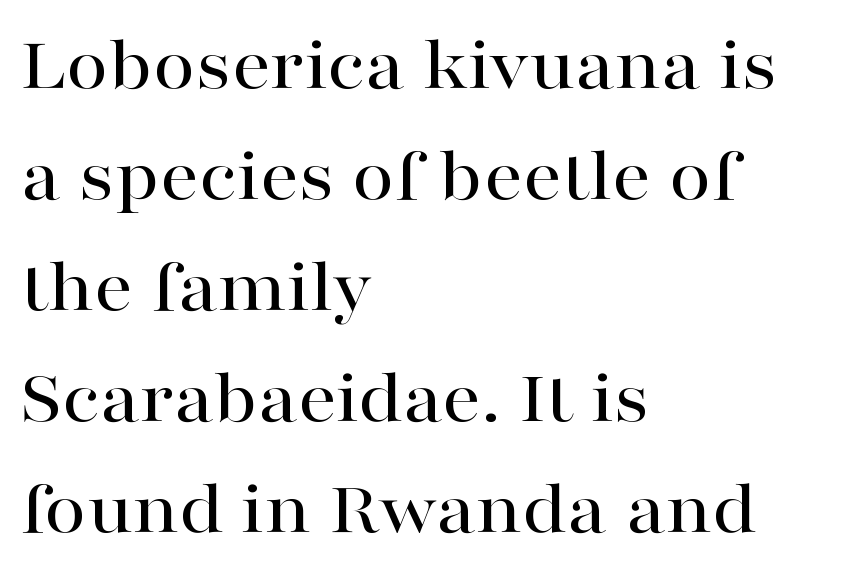
Q: Is the text italic (slanted)? A: No, it is upright.
Q: Is the typeface a serif or a sans-serif typeface? A: Serif.
Q: Is the text underlined? A: No.
Q: How is the paragraph aligned? A: Left-aligned.
Q: Is the spacing between letters normal or unusually wide? A: Normal.
Q: Is the spacing between lines tight, normal or loose? A: Normal.
Q: Width (condensed, normal, or wide)? A: Wide.
Q: Stroke contrast? A: High.
Q: x-height? A: Medium.
Q: Monospaced? A: No.
